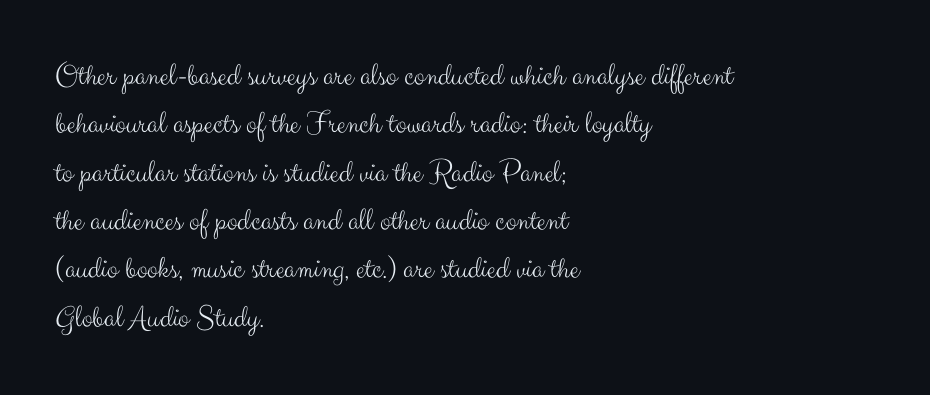
{"serif": "no", "bold": "no", "weight": "light", "width": "normal", "stroke_contrast": "medium", "x_height": "small", "monospaced": "no", "underline": "no", "align": "left", "line_spacing": "normal", "line_spacing_ratio": 1.51, "letter_spacing": "normal", "letter_spacing_em": 0.0, "glyph_px": 32}
